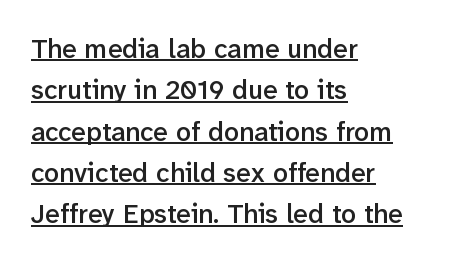
Q: Is the text bold? A: Semi-bold.
Q: Is the text italic (slanted)? A: No, it is upright.
Q: Is the text underlined? A: Yes.
Q: How is the paragraph aligned? A: Left-aligned.
Q: Is the spacing between letters normal or unusually wide? A: Normal.
Q: Is the spacing between lines tight, normal or loose? A: Normal.
